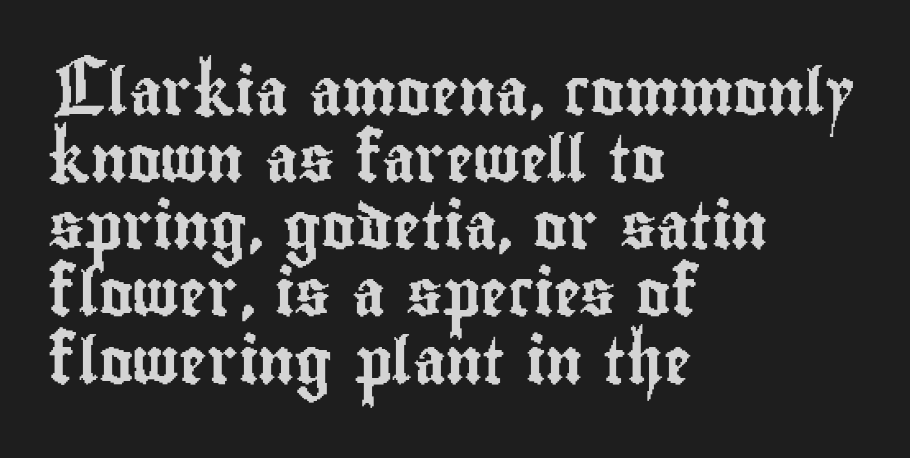
Q: Is the text italic (slanted)? A: No, it is upright.
Q: Is the typeface a serif or a sans-serif typeface? A: Sans-serif.
Q: Is the text underlined? A: No.
Q: How is the paragraph aligned? A: Left-aligned.
Q: Is the spacing between letters normal or unusually wide? A: Normal.
Q: Is the spacing between lines tight, normal or loose? A: Normal.
Q: Width (condensed, normal, or wide)? A: Condensed.
Q: Stroke contrast? A: Low.
Q: x-height? A: Small.
Q: Monospaced? A: No.
